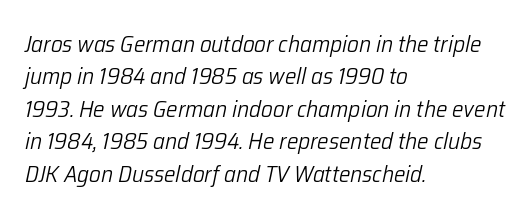
{"italic": "yes", "lean": "right", "slant_degrees": 12, "bold": "no", "underline": "no", "align": "left", "line_spacing": "normal", "line_spacing_ratio": 1.41, "letter_spacing": "normal", "letter_spacing_em": 0.0, "glyph_px": 23}
